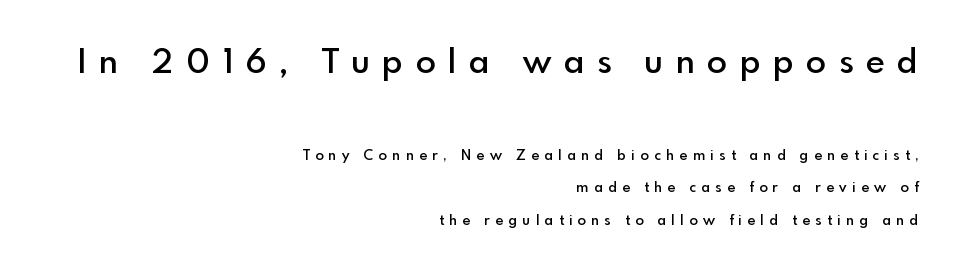
{"serif": "no", "italic": "no", "bold": "semi", "weight": "semibold", "width": "normal", "x_height": "small", "monospaced": "no", "underline": "no", "align": "right", "line_spacing": "loose", "line_spacing_ratio": 2.3, "letter_spacing": "wide", "letter_spacing_em": 0.38, "larger_block": "first", "size_ratio": 2.36, "glyph_px": 33}
